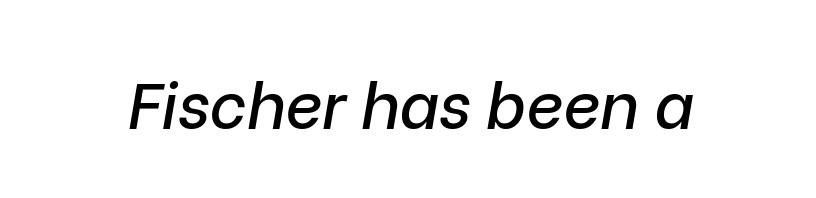
The image shows 65 px text type, italic (leaning right); set normal letter spacing, not underlined; low stroke contrast and a medium x-height.
